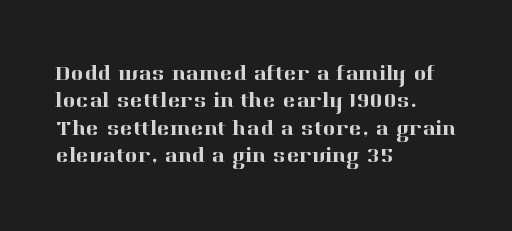
Letter spacing: default. Words float on clear page, feet unadorned. Every stem runs plumb, perpendicular to the baseline. Is there much room between lines? A standard amount, neither cramped nor airy. Reading down the block, your eye returns to a fixed left position each line.
